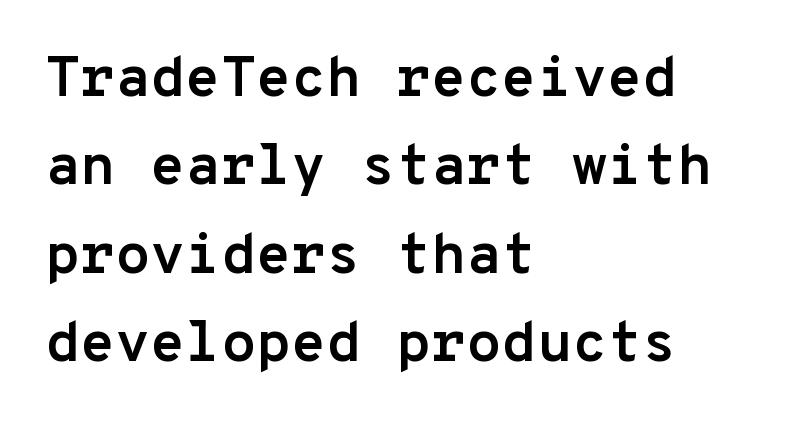
{"serif": "no", "italic": "no", "bold": "yes", "weight": "semibold", "width": "normal", "stroke_contrast": "low", "x_height": "medium", "monospaced": "yes", "underline": "no", "align": "left", "line_spacing": "normal", "line_spacing_ratio": 1.55, "letter_spacing": "normal", "letter_spacing_em": 0.0, "glyph_px": 57}
